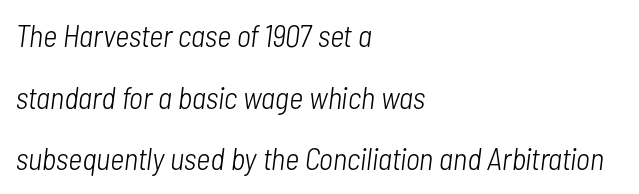
Q: Is the text bold? A: No.
Q: Is the text italic (slanted)? A: Yes, it leans right by about 7 degrees.
Q: Is the text underlined? A: No.
Q: How is the paragraph aligned? A: Left-aligned.
Q: Is the spacing between letters normal or unusually wide? A: Normal.
Q: Is the spacing between lines tight, normal or loose? A: Loose.
Q: Width (condensed, normal, or wide)? A: Condensed.
Q: Stroke contrast? A: Low.
Q: x-height? A: Medium.
Q: Monospaced? A: No.
